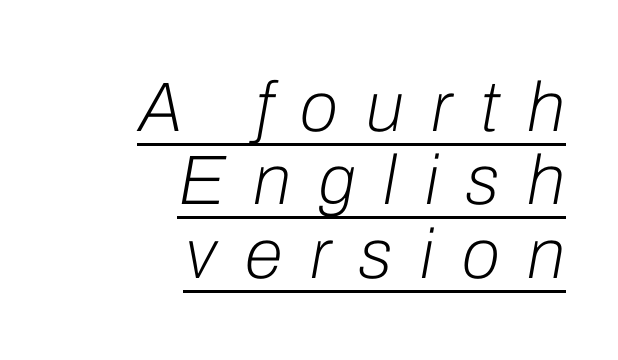
You could only call the tracking loose — the letters float apart. Quick note: italic. Which margin do the lines hug? The right one — the left edge is uneven. This sample has the flowing, uneven cadence of proportional lettering.
